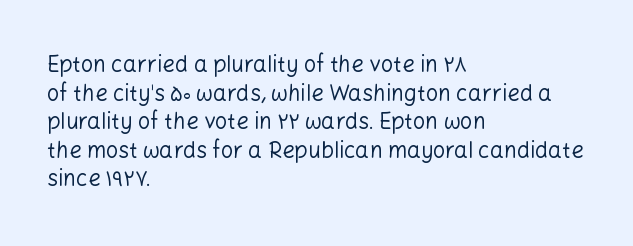
The image shows 22 px text type, upright; set left-aligned, normal line spacing (1.3x), normal letter spacing, not underlined.
